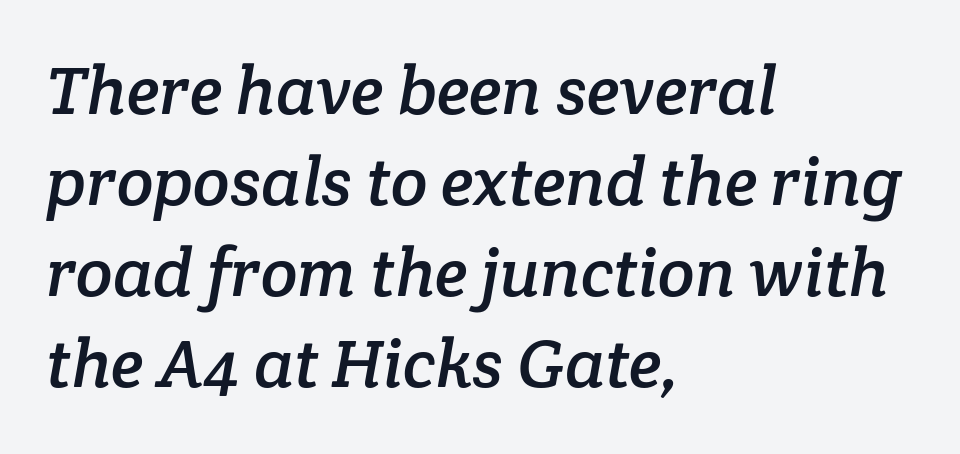
Q: Is the typeface a serif or a sans-serif typeface? A: Serif.
Q: Is the text underlined? A: No.
Q: How is the paragraph aligned? A: Left-aligned.
Q: Is the spacing between letters normal or unusually wide? A: Normal.
Q: Is the spacing between lines tight, normal or loose? A: Normal.
Q: Width (condensed, normal, or wide)? A: Normal.
Q: Stroke contrast? A: Low.
Q: x-height? A: Medium.
Q: Monospaced? A: No.
